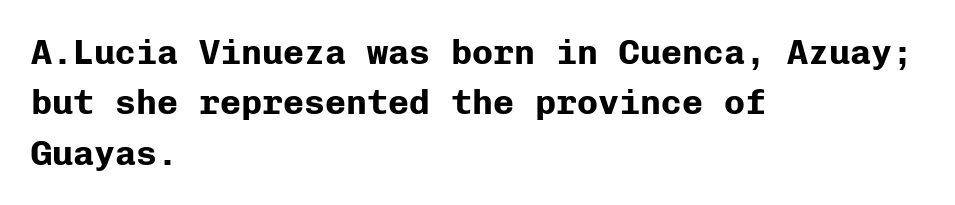
Letters rest on an invisible, unmarked baseline. Every character sits straight up, as roman type does. These lines are rendered in a fixed-pitch font. Caption: standard tracking, unaltered.
